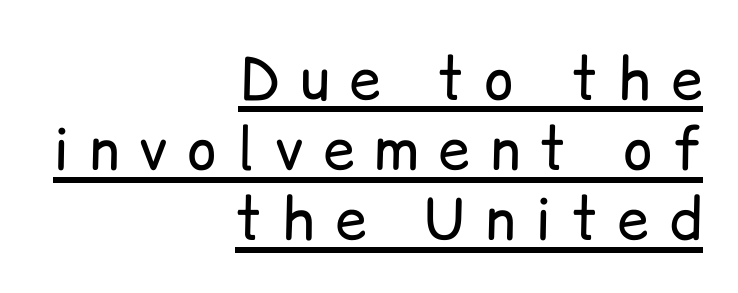
The image shows 57 px regular-weight sans-serif type, upright; set right-aligned, line spacing 1.23x, unusually wide letter spacing (+0.35 em), underlined; low stroke contrast and a medium x-height.
